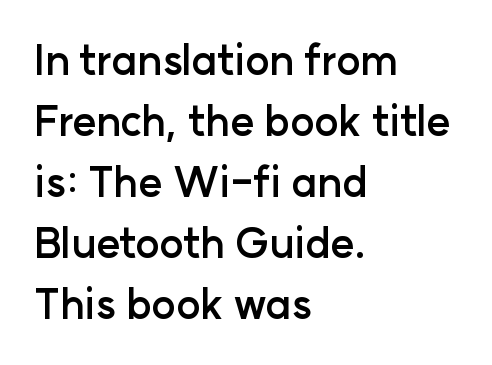
The image shows 41 px semibold sans-serif type, upright; set left-aligned, normal line spacing (1.49x), normal letter spacing, not underlined; low stroke contrast and a medium x-height.
